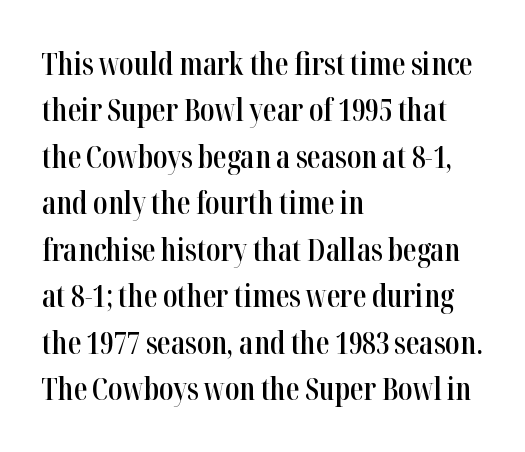
The image shows 30 px semibold, condensed serif type, upright; set left-aligned, normal line spacing (1.55x), normal letter spacing, not underlined; high stroke contrast and a medium x-height.
